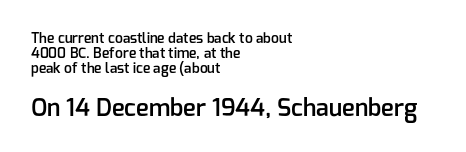
Leftover space on each line is placed entirely after the last word. Glyph-to-glyph distance matches everyday printed text. The words here are not underlined. You can tell it's not italic because the verticals are truly vertical. As a designer I'd log this as weight 600, semibold. These two chunks differ in scale, with the bottom chunk taking the larger measure.
